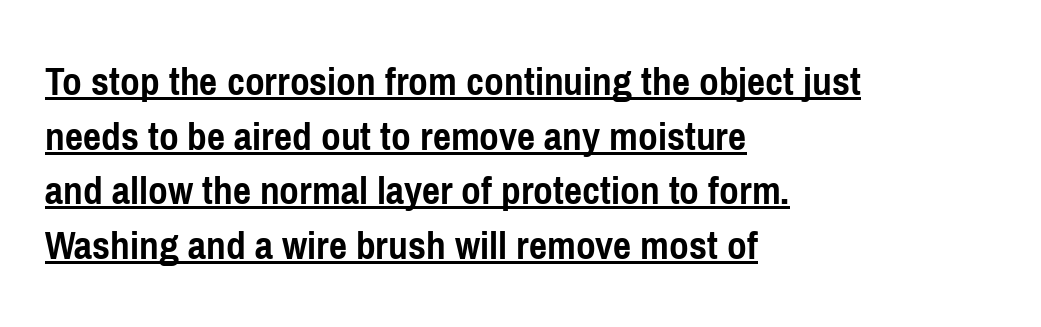
{"serif": "no", "italic": "no", "bold": "yes", "weight": "semibold", "width": "condensed", "stroke_contrast": "low", "x_height": "medium", "monospaced": "no", "underline": "yes", "align": "left", "line_spacing": "normal", "line_spacing_ratio": 1.27, "letter_spacing": "normal", "letter_spacing_em": 0.0, "glyph_px": 43}
